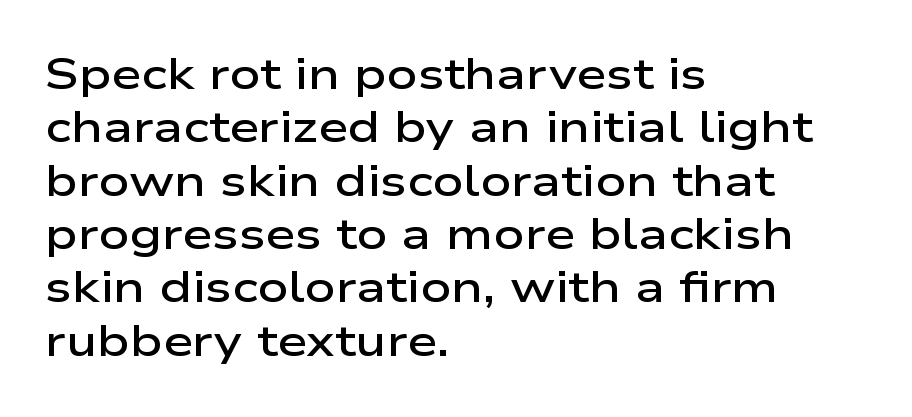
Q: Is the text bold? A: Semi-bold.
Q: Is the text italic (slanted)? A: No, it is upright.
Q: Is the typeface a serif or a sans-serif typeface? A: Sans-serif.
Q: Is the text underlined? A: No.
Q: How is the paragraph aligned? A: Left-aligned.
Q: Is the spacing between letters normal or unusually wide? A: Normal.
Q: Width (condensed, normal, or wide)? A: Wide.
Q: Stroke contrast? A: Low.
Q: x-height? A: Medium.
Q: Monospaced? A: No.
